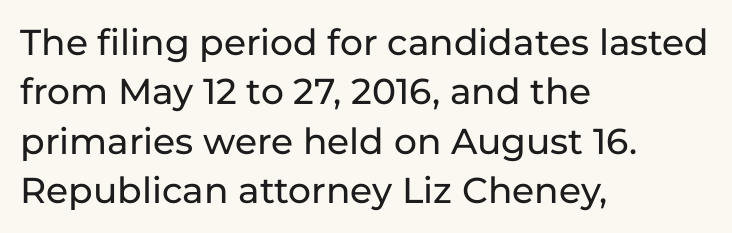
{"serif": "no", "italic": "no", "width": "normal", "stroke_contrast": "low", "x_height": "medium", "monospaced": "no", "underline": "no", "align": "left", "line_spacing": "normal", "line_spacing_ratio": 1.37, "letter_spacing": "normal", "letter_spacing_em": 0.0, "glyph_px": 36}
